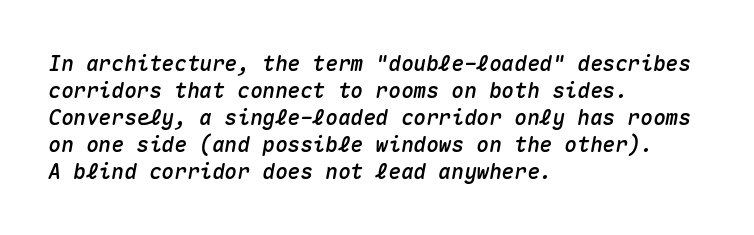
Q: Is the text italic (slanted)? A: Yes, it leans right by about 10 degrees.
Q: Is the text underlined? A: No.
Q: How is the paragraph aligned? A: Left-aligned.
Q: Is the spacing between letters normal or unusually wide? A: Normal.
Q: Is the spacing between lines tight, normal or loose? A: Normal.
